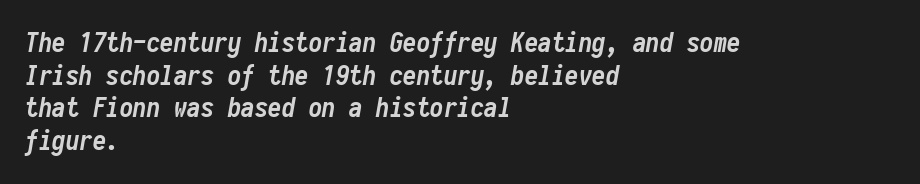
Honestly, the letter spacing is just normal — you wouldn't notice it. Slanted lettering throughout. Teacher's note: observe the even left margin — that is flush-left alignment. The rendering uses a bold face; every stroke is thick and dark.
